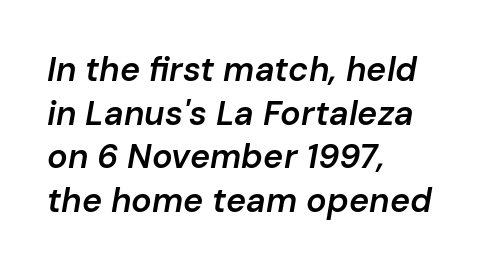
Every letter is mildly thick-stroked: semibold rather than bold. Proportional: the letters do not fall into vertical columns. The area under the type is left untouched. Default kerning and tracking; the words read as compact shapes.
